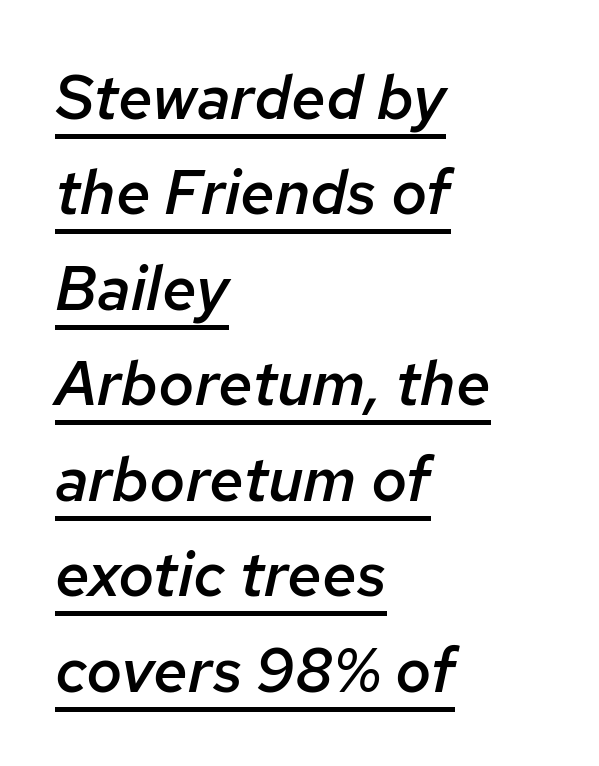
Q: Is the text bold? A: Semi-bold.
Q: Is the text italic (slanted)? A: Yes, it leans right by about 12 degrees.
Q: Is the text underlined? A: Yes.
Q: How is the paragraph aligned? A: Left-aligned.
Q: Is the spacing between letters normal or unusually wide? A: Normal.
Q: Is the spacing between lines tight, normal or loose? A: Normal.
Q: Width (condensed, normal, or wide)? A: Normal.
Q: Stroke contrast? A: Low.
Q: x-height? A: Medium.
Q: Monospaced? A: No.
